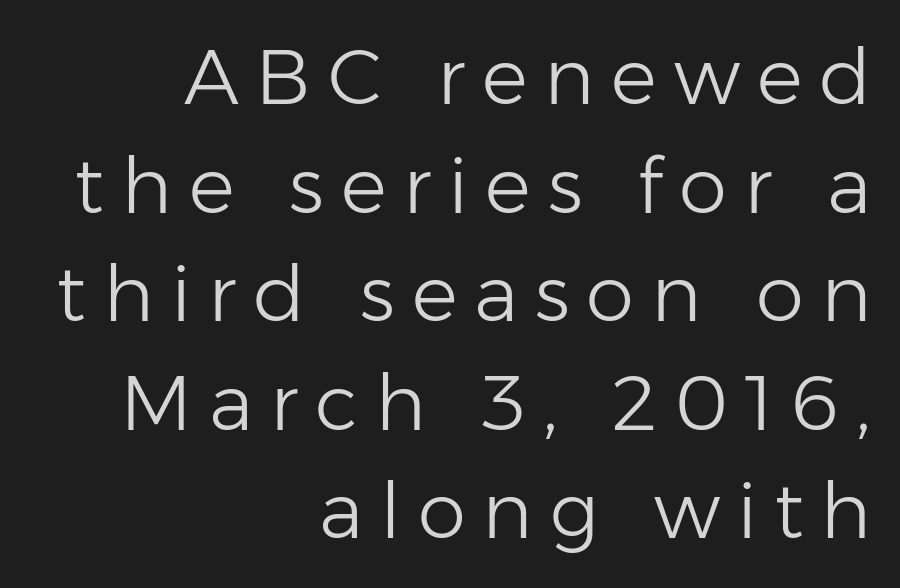
{"serif": "no", "italic": "no", "bold": "no", "weight": "light", "width": "normal", "stroke_contrast": "low", "x_height": "medium", "monospaced": "no", "underline": "no", "align": "right", "line_spacing": "normal", "line_spacing_ratio": 1.41, "letter_spacing": "wide", "letter_spacing_em": 0.22, "glyph_px": 77}
